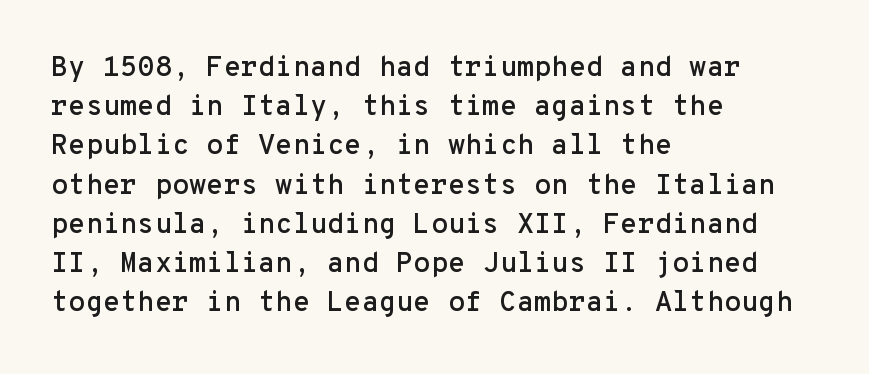
The image shows 28 px sans-serif type, upright, monospaced; set left-aligned, normal line spacing (1.4x), normal letter spacing, not underlined; low stroke contrast and a medium x-height.
